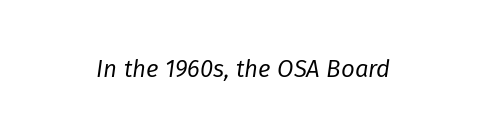
The image shows 24 px text type, italic (leaning right); set normal letter spacing, not underlined.
